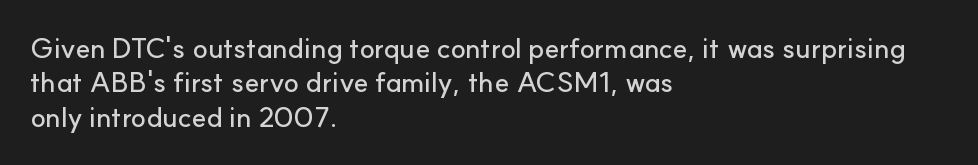
Is there any slant? The stems are plumb. Each line starts at the same left margin while the right side varies. Quick note: underline off. The typeface chosen for these lines omits serifs. Note the varied advance widths — an 'i' is clearly narrower than an 'm'. These lines keep a tight, regular rhythm from letter to letter.
